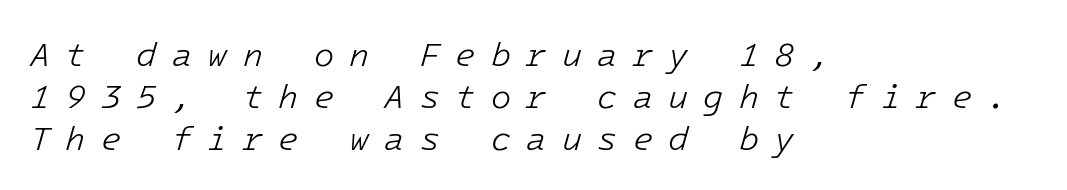
Each letter, wide or thin by design, is forced into the same width here. Where is the straight margin? On the left. Any mark beneath the type? The region is blank. Tracking here is generous; glyphs stand well apart from one another.
